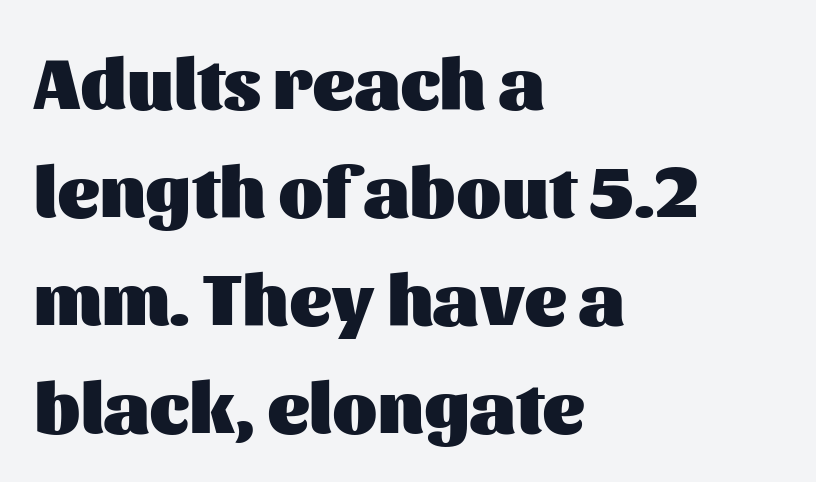
{"serif": "no", "italic": "no", "bold": "yes", "weight": "heavy", "width": "normal", "stroke_contrast": "medium", "x_height": "medium", "monospaced": "no", "underline": "no", "align": "left", "line_spacing": "normal", "line_spacing_ratio": 1.48, "letter_spacing": "normal", "letter_spacing_em": 0.0, "glyph_px": 73}
